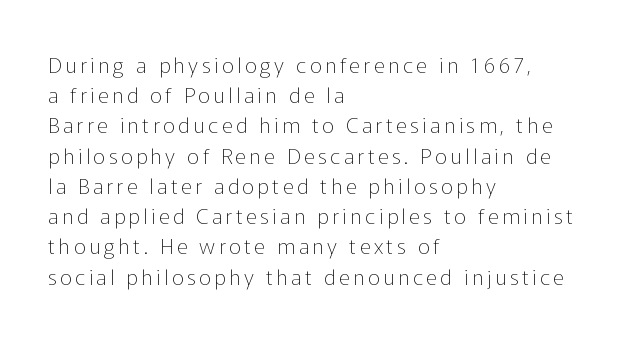
Q: Is the text bold? A: No.
Q: Is the text italic (slanted)? A: No, it is upright.
Q: Is the text underlined? A: No.
Q: How is the paragraph aligned? A: Left-aligned.
Q: Is the spacing between lines tight, normal or loose? A: Normal.
